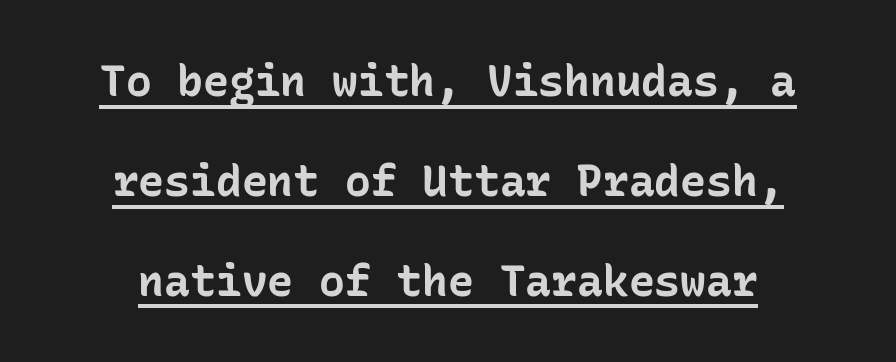
{"serif": "no", "italic": "no", "bold": "yes", "weight": "bold", "width": "normal", "stroke_contrast": "low", "x_height": "medium", "monospaced": "yes", "underline": "yes", "line_spacing": "loose", "line_spacing_ratio": 2.32, "letter_spacing": "normal", "letter_spacing_em": 0.0, "glyph_px": 43}
